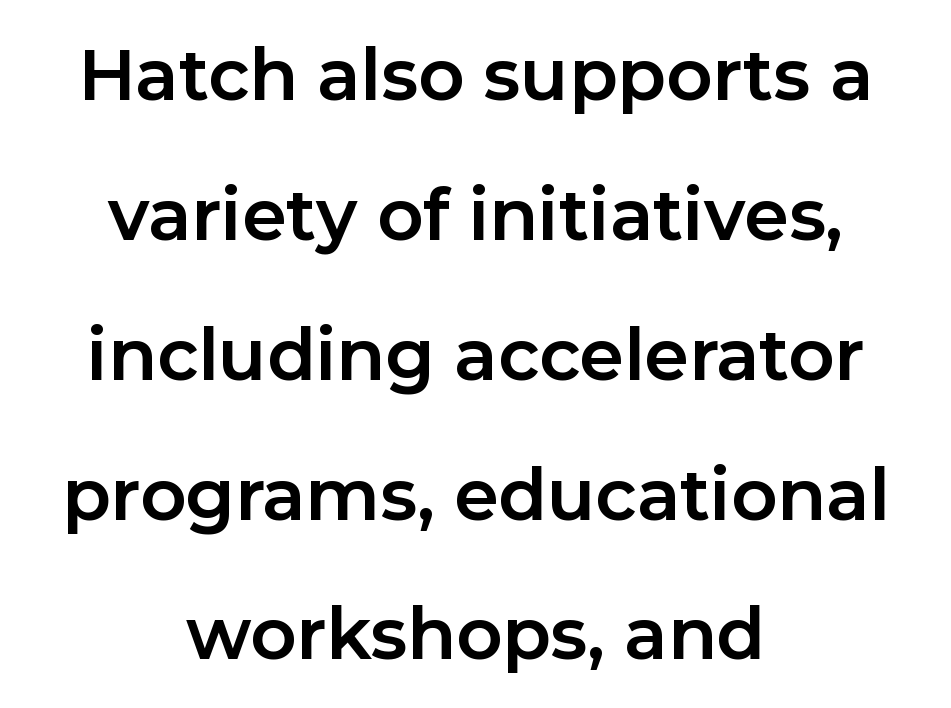
{"serif": "no", "italic": "no", "bold": "yes", "weight": "bold", "width": "normal", "stroke_contrast": "low", "x_height": "medium", "monospaced": "no", "underline": "no", "align": "center", "line_spacing": "loose", "line_spacing_ratio": 1.97, "letter_spacing": "normal", "letter_spacing_em": 0.0, "glyph_px": 71}
